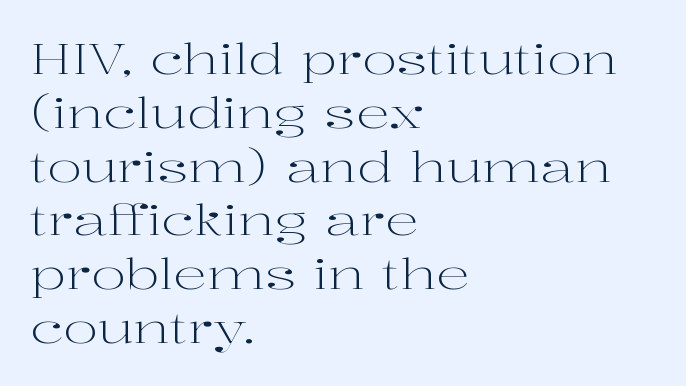
The image shows 42 px light, wide serif type, upright; set left-aligned, normal line spacing (1.28x), normal letter spacing, not underlined; high stroke contrast and a medium x-height.
